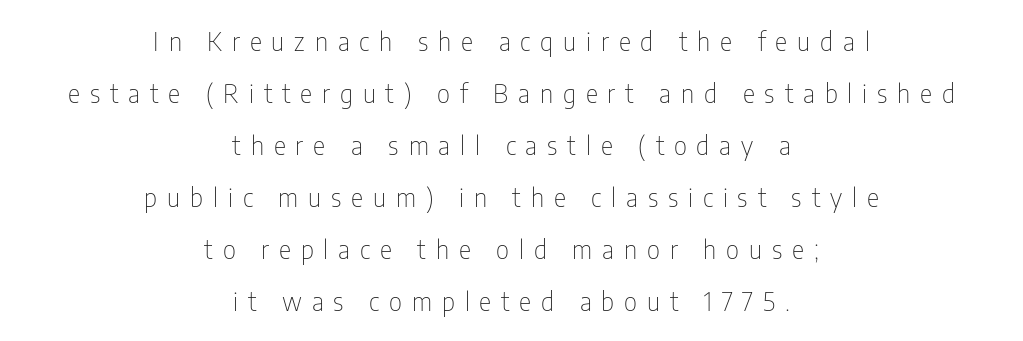
The image shows 26 px text type, upright; set centered, loose line spacing (2.0x), unusually wide letter spacing (+0.38 em), not underlined.
